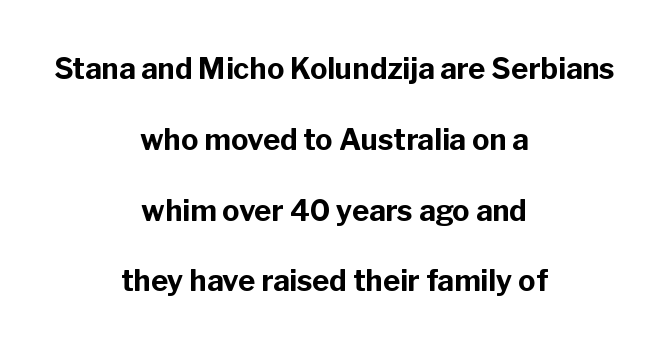
The image shows 29 px bold sans-serif type, upright; set centered, loose line spacing (2.44x), normal letter spacing, not underlined; low stroke contrast and a medium x-height.
